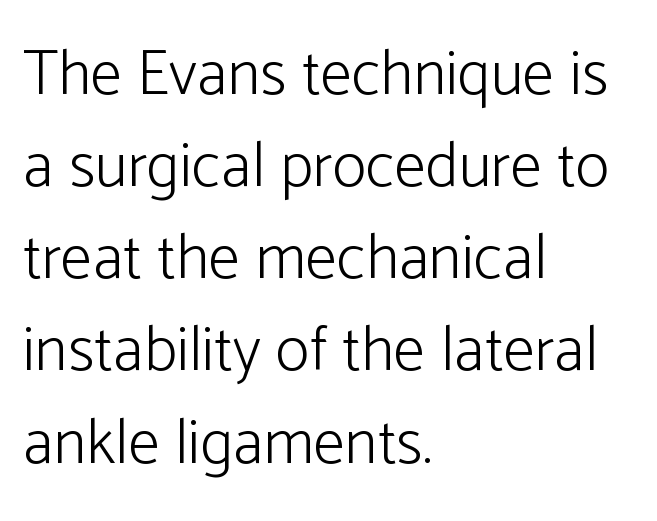
Q: Is the text bold? A: No.
Q: Is the text italic (slanted)? A: No, it is upright.
Q: Is the typeface a serif or a sans-serif typeface? A: Sans-serif.
Q: Is the text underlined? A: No.
Q: How is the paragraph aligned? A: Left-aligned.
Q: Is the spacing between letters normal or unusually wide? A: Normal.
Q: Is the spacing between lines tight, normal or loose? A: Normal.
Q: Width (condensed, normal, or wide)? A: Normal.
Q: Stroke contrast? A: Low.
Q: x-height? A: Medium.
Q: Monospaced? A: No.
